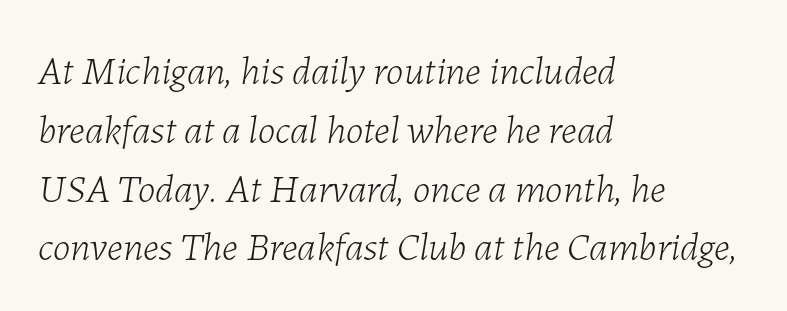
The image shows 40 px light type, italic (leaning right); set left-aligned, normal line spacing (1.47x), normal letter spacing, not underlined; low stroke contrast and a medium x-height.
